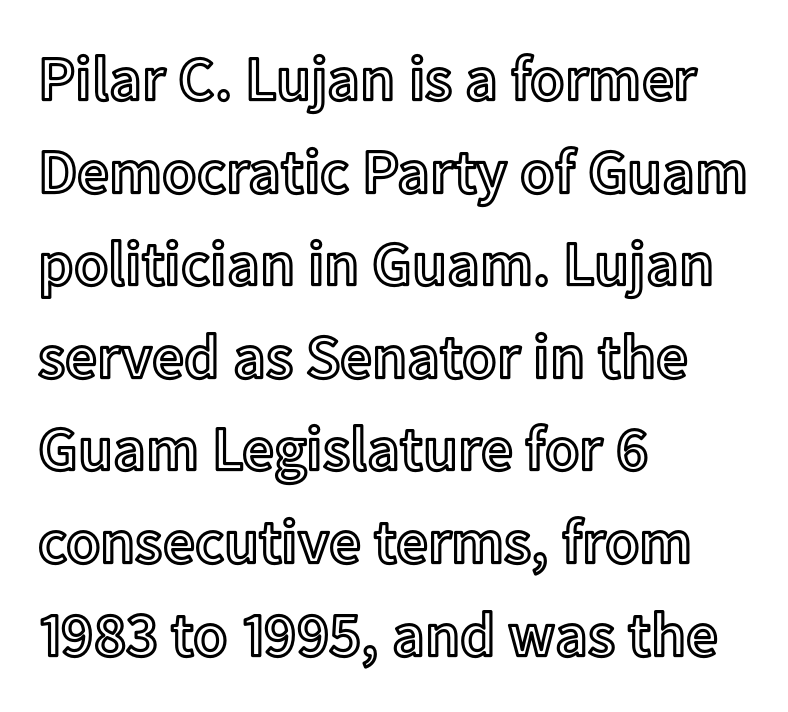
{"italic": "no", "width": "normal", "x_height": "medium", "monospaced": "no", "underline": "no", "align": "left", "line_spacing": "normal", "line_spacing_ratio": 1.47, "letter_spacing": "normal", "letter_spacing_em": 0.0, "glyph_px": 63}
